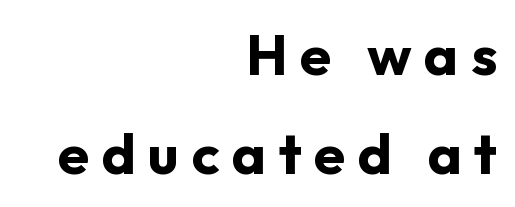
The image shows 57 px bold sans-serif type, upright; set right-aligned, line spacing 1.73x, unusually wide letter spacing (+0.22 em), not underlined; low stroke contrast and a medium x-height.
